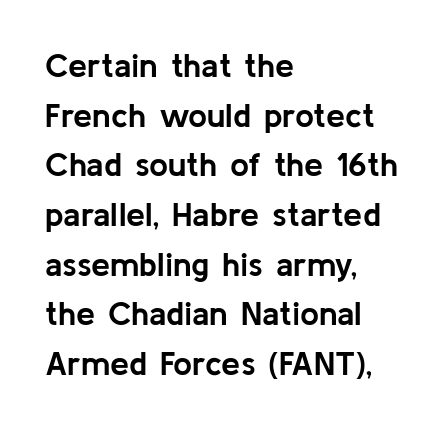
Q: Is the text bold? A: Yes.
Q: Is the text italic (slanted)? A: No, it is upright.
Q: Is the typeface a serif or a sans-serif typeface? A: Sans-serif.
Q: Is the text underlined? A: No.
Q: How is the paragraph aligned? A: Left-aligned.
Q: Is the spacing between letters normal or unusually wide? A: Normal.
Q: Is the spacing between lines tight, normal or loose? A: Normal.
Q: Width (condensed, normal, or wide)? A: Normal.
Q: Stroke contrast? A: Low.
Q: x-height? A: Medium.
Q: Monospaced? A: No.
